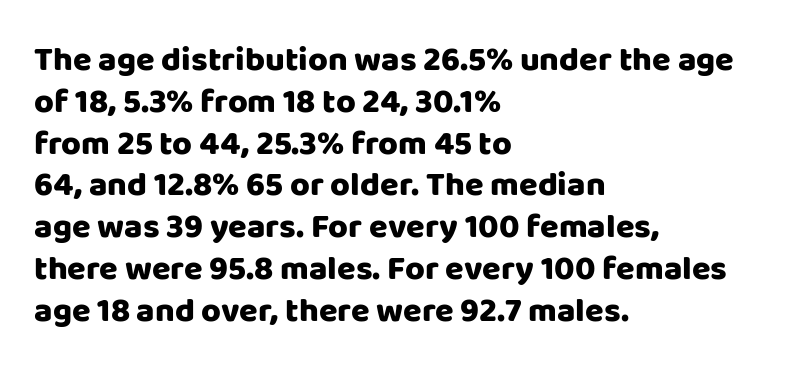
{"serif": "no", "italic": "no", "bold": "yes", "weight": "heavy", "width": "normal", "stroke_contrast": "low", "x_height": "large", "monospaced": "no", "underline": "no", "align": "left", "line_spacing_ratio": 1.23, "letter_spacing": "normal", "letter_spacing_em": 0.0, "glyph_px": 34}
